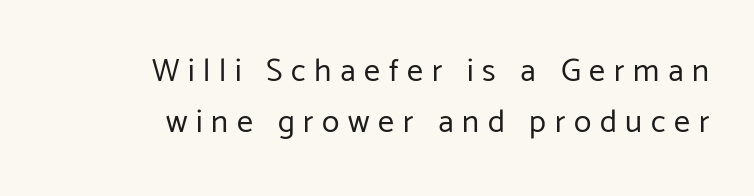
Q: Is the text bold? A: No.
Q: Is the text italic (slanted)? A: No, it is upright.
Q: Is the typeface a serif or a sans-serif typeface? A: Sans-serif.
Q: Is the text underlined? A: No.
Q: How is the paragraph aligned? A: Right-aligned.
Q: Is the spacing between letters normal or unusually wide? A: Unusually wide.
Q: Is the spacing between lines tight, normal or loose? A: Normal.
Q: Width (condensed, normal, or wide)? A: Normal.
Q: Stroke contrast? A: Low.
Q: x-height? A: Medium.
Q: Monospaced? A: No.
